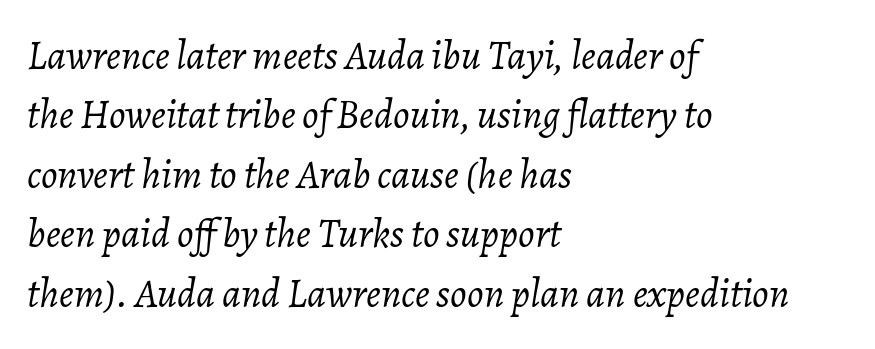
Q: Is the text bold? A: No.
Q: Is the text italic (slanted)? A: Yes, it leans right by about 7 degrees.
Q: Is the text underlined? A: No.
Q: How is the paragraph aligned? A: Left-aligned.
Q: Is the spacing between letters normal or unusually wide? A: Normal.
Q: Is the spacing between lines tight, normal or loose? A: Normal.
Q: Width (condensed, normal, or wide)? A: Normal.
Q: Stroke contrast? A: Low.
Q: x-height? A: Medium.
Q: Monospaced? A: No.
